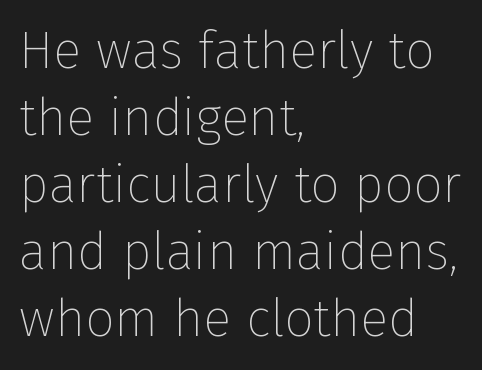
{"serif": "no", "italic": "no", "bold": "no", "weight": "thin", "width": "normal", "stroke_contrast": "low", "x_height": "medium", "monospaced": "no", "underline": "no", "align": "left", "line_spacing": "normal", "line_spacing_ratio": 1.29, "letter_spacing": "normal", "letter_spacing_em": 0.0, "glyph_px": 52}
